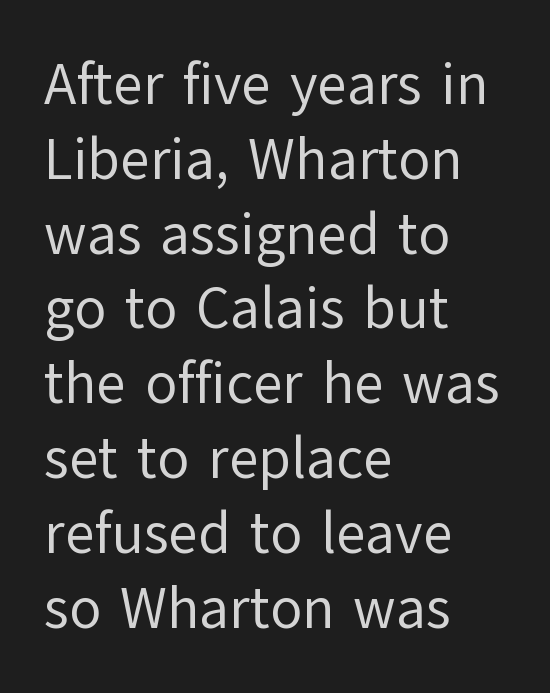
The image shows 58 px regular-weight sans-serif type, upright; set left-aligned, normal line spacing (1.29x), normal letter spacing, not underlined; low stroke contrast and a medium x-height.
